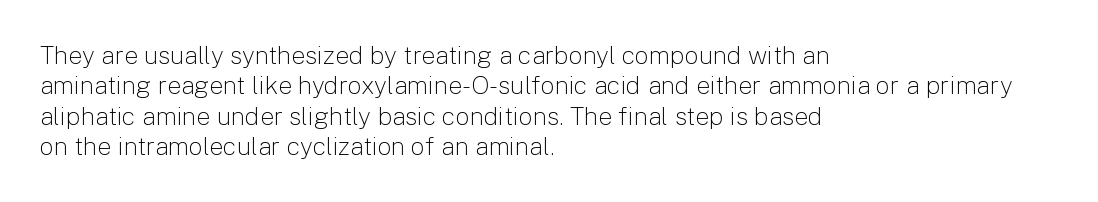
The image shows 25 px text type, upright; set left-aligned, line spacing 1.22x, normal letter spacing, not underlined.
